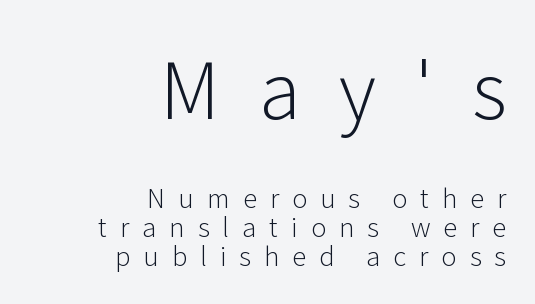
{"serif": "no", "italic": "no", "bold": "no", "weight": "light", "width": "normal", "stroke_contrast": "low", "x_height": "medium", "monospaced": "no", "underline": "no", "align": "right", "line_spacing": "tight", "line_spacing_ratio": 1.12, "letter_spacing": "wide", "letter_spacing_em": 0.5, "larger_block": "first", "size_ratio": 2.96, "glyph_px": 77}
